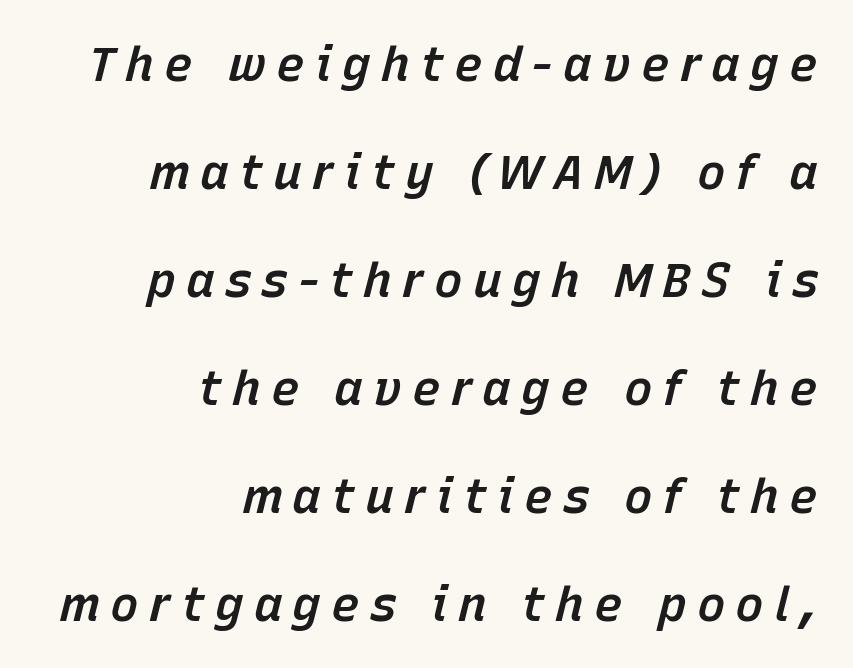
{"italic": "yes", "lean": "right", "slant_degrees": 15, "bold": "semi", "weight": "semibold", "width": "normal", "stroke_contrast": "low", "x_height": "medium", "monospaced": "no", "underline": "no", "align": "right", "line_spacing": "loose", "line_spacing_ratio": 2.25, "letter_spacing": "wide", "letter_spacing_em": 0.21, "glyph_px": 48}
